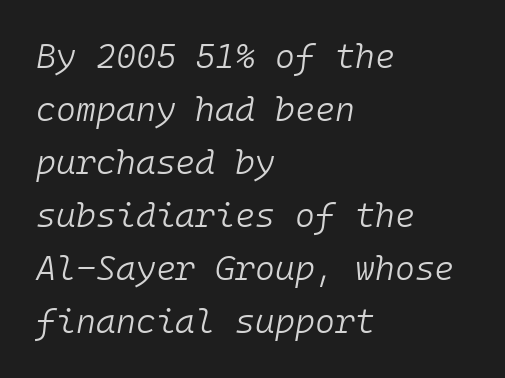
The line texture is even and compact thanks to regular tracking. When letters slant like this, we call the style italic. Which margin do the lines hug? The left one — the right edge is uneven. Honestly, the row spacing looks completely unremarkable. The string is rendered with underlining switched off.
